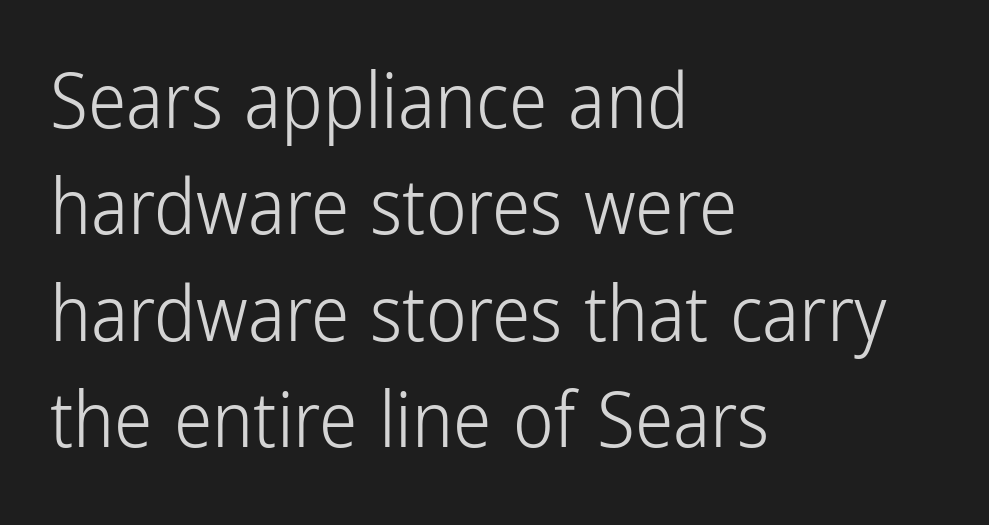
Q: Is the text bold? A: No.
Q: Is the text italic (slanted)? A: No, it is upright.
Q: Is the typeface a serif or a sans-serif typeface? A: Sans-serif.
Q: Is the text underlined? A: No.
Q: How is the paragraph aligned? A: Left-aligned.
Q: Is the spacing between letters normal or unusually wide? A: Normal.
Q: Is the spacing between lines tight, normal or loose? A: Normal.
Q: Width (condensed, normal, or wide)? A: Condensed.
Q: Stroke contrast? A: Low.
Q: x-height? A: Medium.
Q: Monospaced? A: No.
